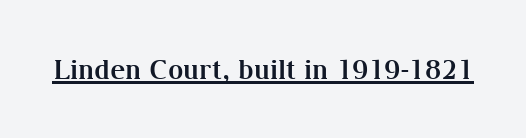
The image shows 27 px bold type, upright; set normal letter spacing, underlined.
